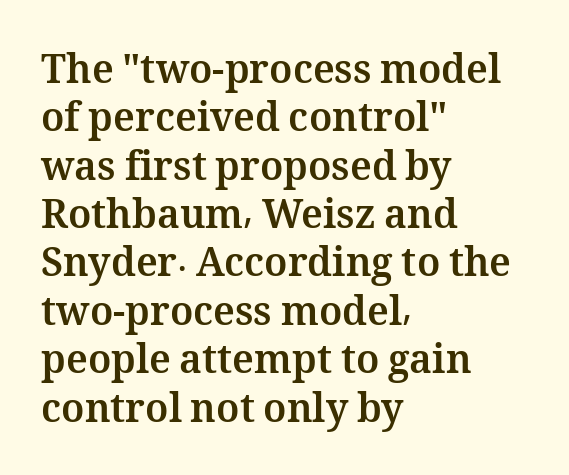
The image shows 39 px bold type, upright; set left-aligned, line spacing 1.24x, normal letter spacing, not underlined; medium stroke contrast and a medium x-height.
